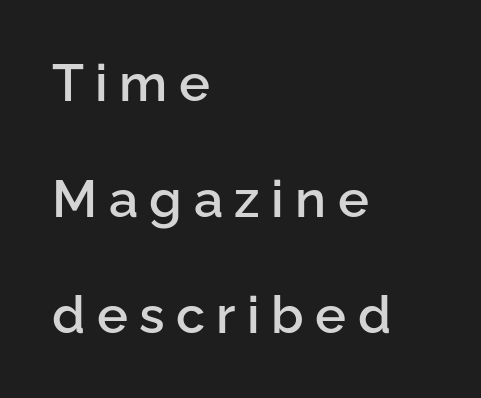
{"serif": "no", "italic": "no", "bold": "semi", "weight": "semibold", "width": "normal", "stroke_contrast": "low", "x_height": "medium", "monospaced": "no", "underline": "no", "align": "left", "line_spacing": "loose", "line_spacing_ratio": 2.23, "letter_spacing": "wide", "letter_spacing_em": 0.22, "glyph_px": 52}
